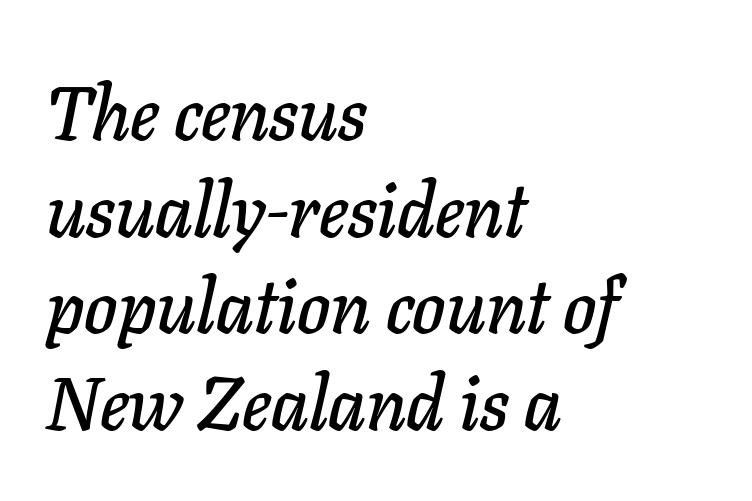
This sample is left-justified, so line endings fall wherever the words run out. Each letter keeps its own natural width here, so spacing adapts to shape. This sample uses an oblique cut, with every glyph tilted off the vertical. Rule under the text: the space is simply empty.
